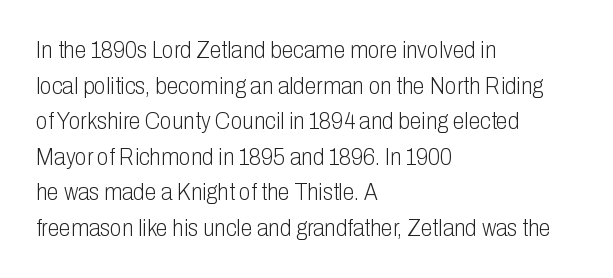
The image shows 24 px text type, upright; set left-aligned, normal line spacing (1.48x), normal letter spacing, not underlined.
